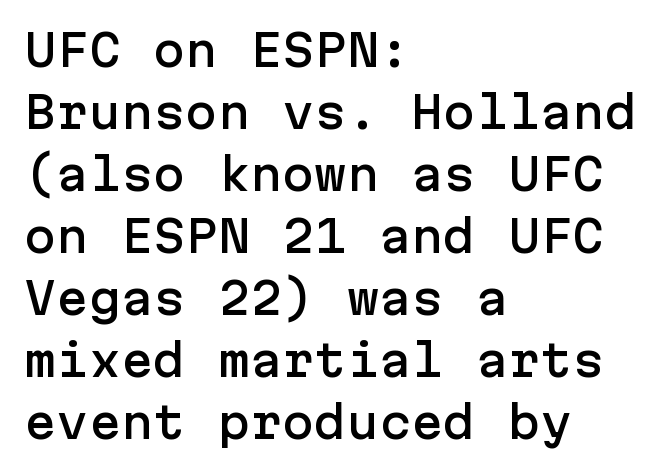
The image shows 43 px sans-serif type, upright; set left-aligned, normal line spacing (1.44x), normal letter spacing, not underlined; low stroke contrast and a medium x-height.
